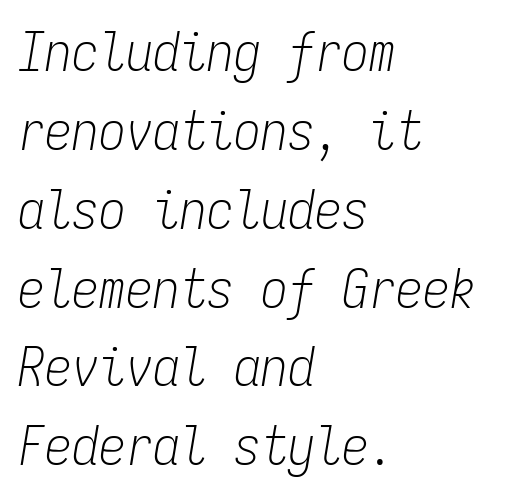
The image shows 54 px light, condensed type, italic (leaning right), monospaced; set left-aligned, normal line spacing (1.46x), normal letter spacing, not underlined; low stroke contrast and a medium x-height.
